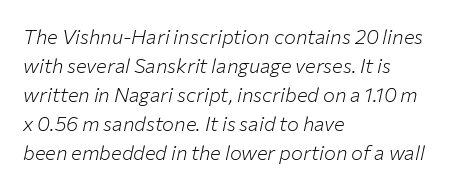
{"italic": "yes", "lean": "right", "slant_degrees": 12, "bold": "no", "underline": "no", "align": "left", "line_spacing": "normal", "line_spacing_ratio": 1.45, "letter_spacing": "normal", "letter_spacing_em": 0.0, "glyph_px": 20}
